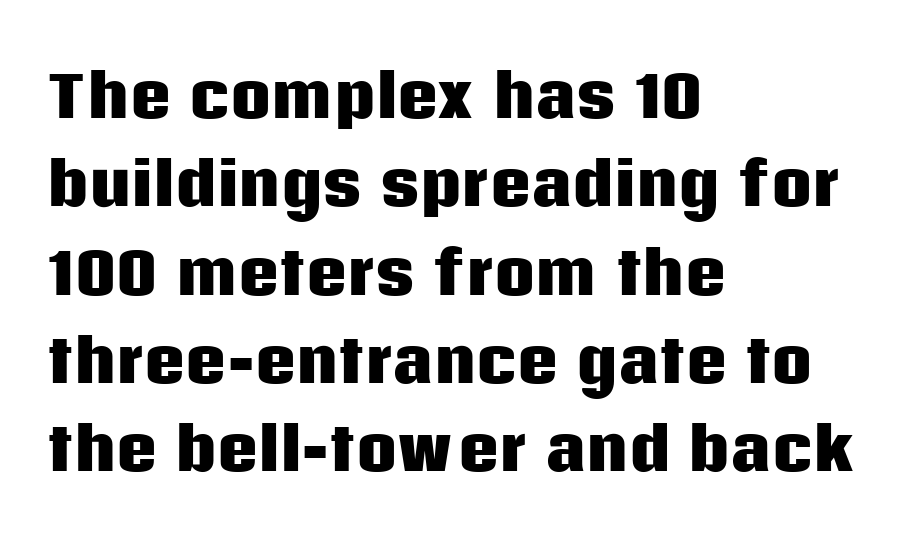
{"serif": "no", "italic": "no", "bold": "yes", "weight": "heavy", "width": "normal", "stroke_contrast": "low", "x_height": "large", "monospaced": "no", "underline": "no", "align": "left", "line_spacing": "normal", "line_spacing_ratio": 1.55, "letter_spacing": "normal", "letter_spacing_em": 0.0, "glyph_px": 57}
